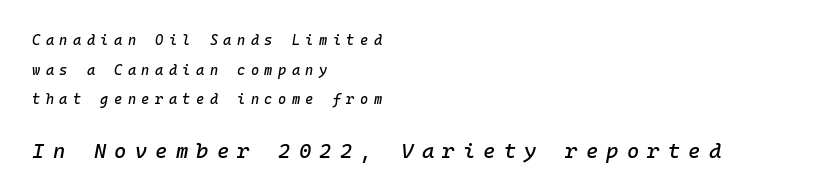
The image shows 21 px text type, italic (leaning right); set left-aligned, loose line spacing (2.12x), unusually wide letter spacing (+0.39 em), not underlined; the second (bottom) block is 1.5x larger.
